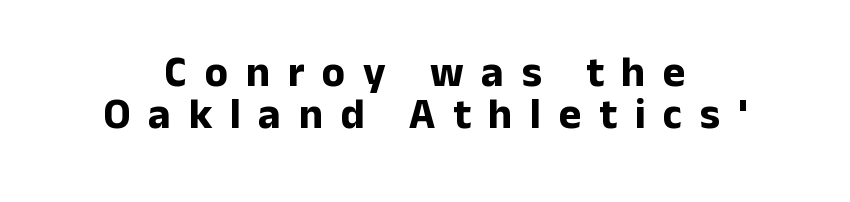
The image shows 43 px bold sans-serif type, upright; set centered, tight line spacing (0.97x), unusually wide letter spacing (+0.41 em), not underlined; low stroke contrast and a medium x-height.
